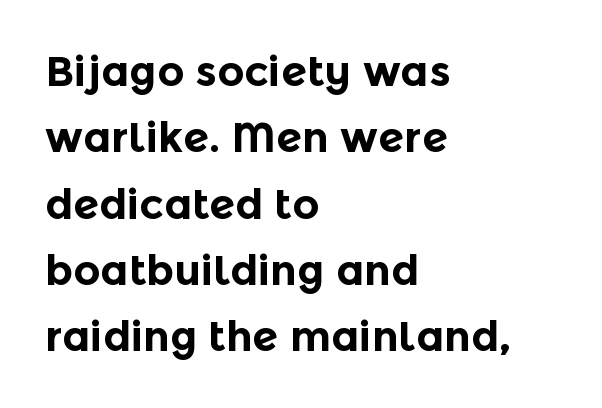
Only glyphs here, with clear space below each row. Line starts are locked; line ends wander. A sans-serif font was chosen for this passage. Leading: standard.
